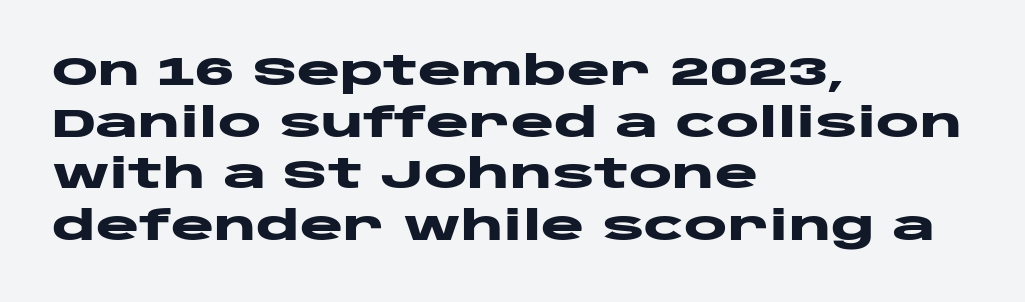
The characters look thick and weighty, a clear bold. The text was rendered using a sans face with plain stroke endings. Descender tails drop into unmarked territory. Think of a printed novel: that variable character pitch is what you see here. The passage shown has conventional tracking throughout. Horizontally, the lines are justified to the leading edge only.
